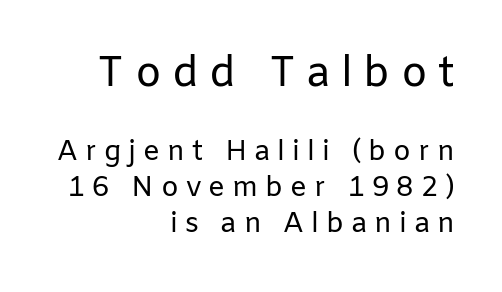
Q: Is the text bold? A: No.
Q: Is the text italic (slanted)? A: No, it is upright.
Q: Is the typeface a serif or a sans-serif typeface? A: Sans-serif.
Q: Is the text underlined? A: No.
Q: How is the paragraph aligned? A: Right-aligned.
Q: Is the spacing between letters normal or unusually wide? A: Unusually wide.
Q: Is the spacing between lines tight, normal or loose? A: Normal.
Q: Which block of text is set in a larger size, the first (top) or the second (bottom)? A: The first (top) one.
Q: Width (condensed, normal, or wide)? A: Normal.
Q: Stroke contrast? A: Low.
Q: x-height? A: Medium.
Q: Monospaced? A: No.
